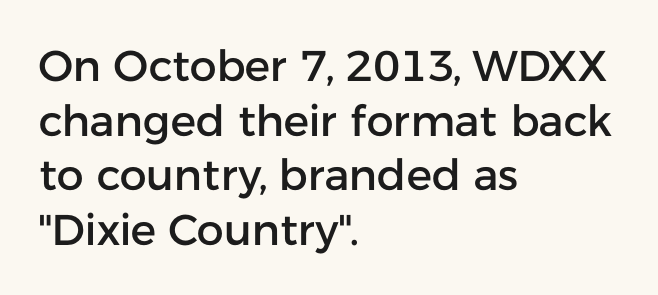
The image shows 43 px sans-serif type, upright; set left-aligned, normal line spacing (1.27x), normal letter spacing, not underlined; low stroke contrast and a medium x-height.
